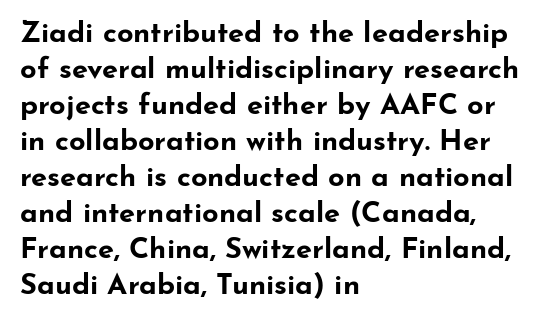
The image shows 29 px bold, wide sans-serif type, upright; set left-aligned, line spacing 1.24x, normal letter spacing, not underlined; low stroke contrast and a small x-height.
